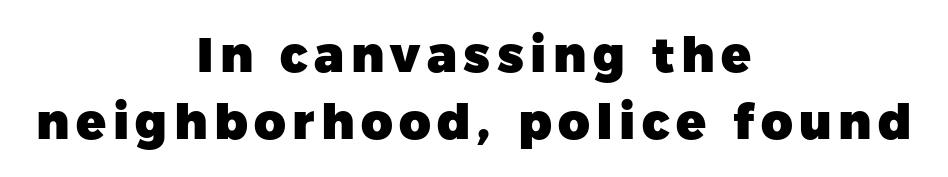
{"serif": "no", "italic": "no", "bold": "yes", "weight": "heavy", "width": "normal", "stroke_contrast": "low", "x_height": "medium", "monospaced": "no", "underline": "no", "align": "center", "line_spacing": "normal", "line_spacing_ratio": 1.37, "glyph_px": 49}
